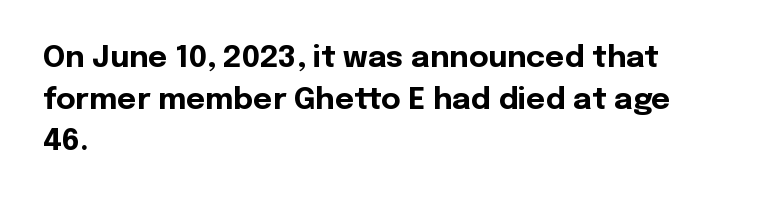
{"serif": "no", "italic": "no", "bold": "yes", "weight": "bold", "width": "normal", "x_height": "medium", "monospaced": "no", "underline": "no", "align": "left", "line_spacing": "normal", "line_spacing_ratio": 1.39, "letter_spacing": "normal", "letter_spacing_em": 0.0, "glyph_px": 30}
